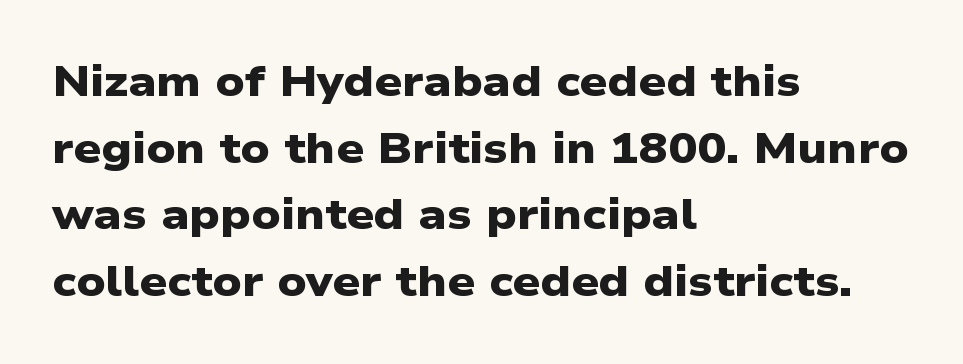
{"serif": "no", "bold": "yes", "weight": "heavy", "width": "wide", "stroke_contrast": "low", "x_height": "medium", "monospaced": "no", "underline": "no", "align": "left", "line_spacing": "normal", "line_spacing_ratio": 1.55, "letter_spacing": "normal", "letter_spacing_em": 0.0, "glyph_px": 43}
